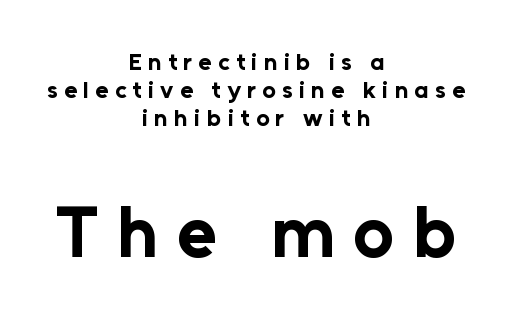
Top chunk: small. Bottom chunk: large. Both edges are ragged and mirror each other, which tells us the setting is centered. A typesetter would call this proportional, since set widths differ per character. This rendering features lettering with no underline.
